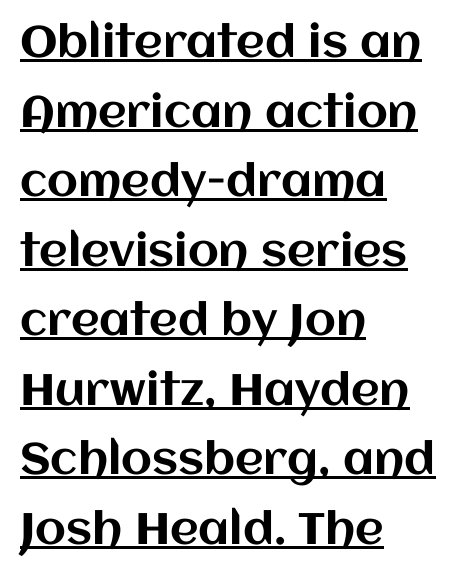
Q: Is the text italic (slanted)? A: No, it is upright.
Q: Is the text underlined? A: Yes.
Q: How is the paragraph aligned? A: Left-aligned.
Q: Is the spacing between letters normal or unusually wide? A: Normal.
Q: Is the spacing between lines tight, normal or loose? A: Normal.
Q: Width (condensed, normal, or wide)? A: Normal.
Q: Stroke contrast? A: Medium.
Q: x-height? A: Large.
Q: Monospaced? A: No.
